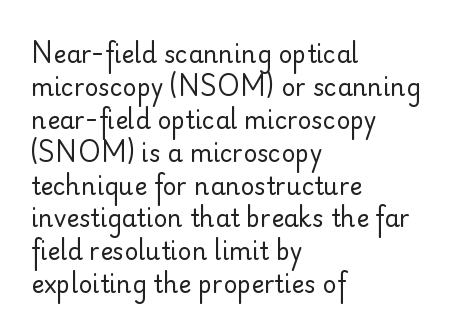
{"italic": "no", "bold": "no", "underline": "no", "align": "left", "line_spacing": "normal", "line_spacing_ratio": 1.37, "letter_spacing": "normal", "letter_spacing_em": 0.0, "glyph_px": 24}
